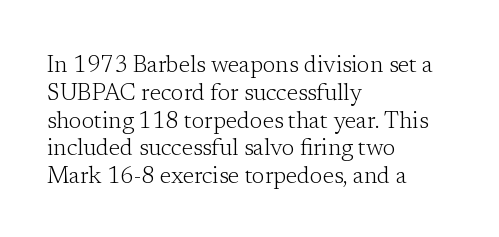
Q: Is the text bold? A: No.
Q: Is the text italic (slanted)? A: No, it is upright.
Q: Is the text underlined? A: No.
Q: How is the paragraph aligned? A: Left-aligned.
Q: Is the spacing between letters normal or unusually wide? A: Normal.
